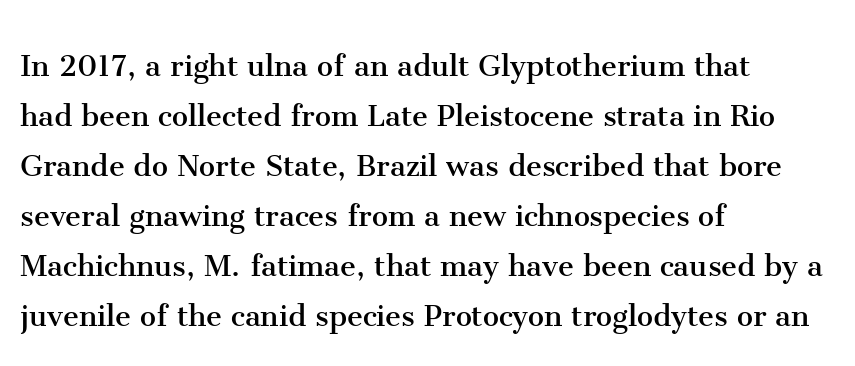
The face used here is seriffed, in the tradition of book romans. Compared with typical paragraphs, the rows here are spaced about the same. Observe the ordinary spacing: letters are neighbours, not strangers. Reading down the block, your eye returns to a fixed left position each line. Heaviness? Minimal to ordinary, like unemphasized prose.
